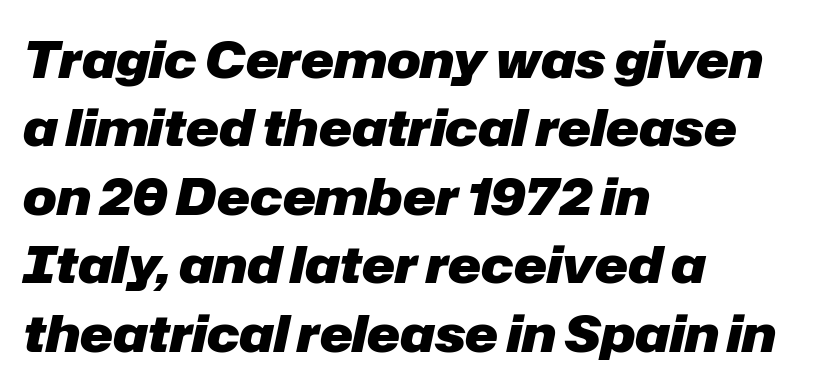
Q: Is the text bold? A: Yes.
Q: Is the text italic (slanted)? A: Yes, it leans right by about 12 degrees.
Q: Is the text underlined? A: No.
Q: How is the paragraph aligned? A: Left-aligned.
Q: Is the spacing between letters normal or unusually wide? A: Normal.
Q: Is the spacing between lines tight, normal or loose? A: Normal.
Q: Width (condensed, normal, or wide)? A: Normal.
Q: Stroke contrast? A: Low.
Q: x-height? A: Medium.
Q: Monospaced? A: No.
